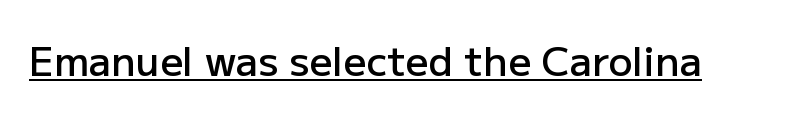
Q: Is the text bold? A: Semi-bold.
Q: Is the text italic (slanted)? A: No, it is upright.
Q: Is the typeface a serif or a sans-serif typeface? A: Sans-serif.
Q: Is the text underlined? A: Yes.
Q: Is the spacing between letters normal or unusually wide? A: Normal.
Q: Width (condensed, normal, or wide)? A: Normal.
Q: Stroke contrast? A: Low.
Q: x-height? A: Medium.
Q: Monospaced? A: No.
